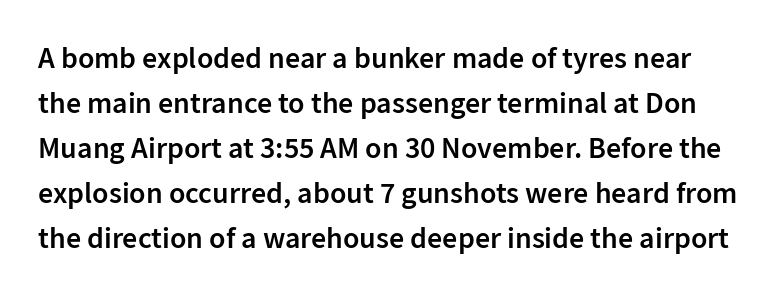
Only glyphs here, with clear space below each row. The letters stand upright; this is a roman face. Vertical spacing — default. Notice the strokes are somewhat thickened but not fully heavy: this is a semibold. There is no visible air inserted between adjacent glyphs.
